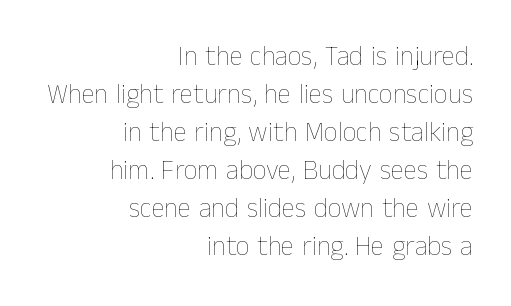
{"italic": "no", "bold": "no", "underline": "no", "align": "right", "line_spacing": "normal", "line_spacing_ratio": 1.41, "letter_spacing": "normal", "letter_spacing_em": 0.0, "glyph_px": 27}
